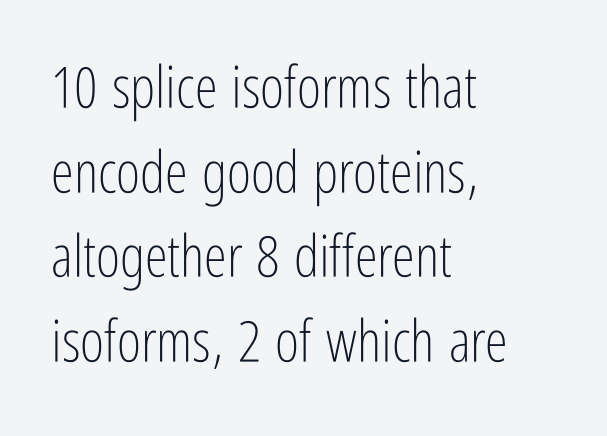
{"serif": "no", "italic": "no", "bold": "no", "weight": "light", "width": "condensed", "stroke_contrast": "low", "x_height": "medium", "monospaced": "no", "underline": "no", "align": "left", "line_spacing": "normal", "line_spacing_ratio": 1.46, "letter_spacing": "normal", "letter_spacing_em": 0.0, "glyph_px": 58}
